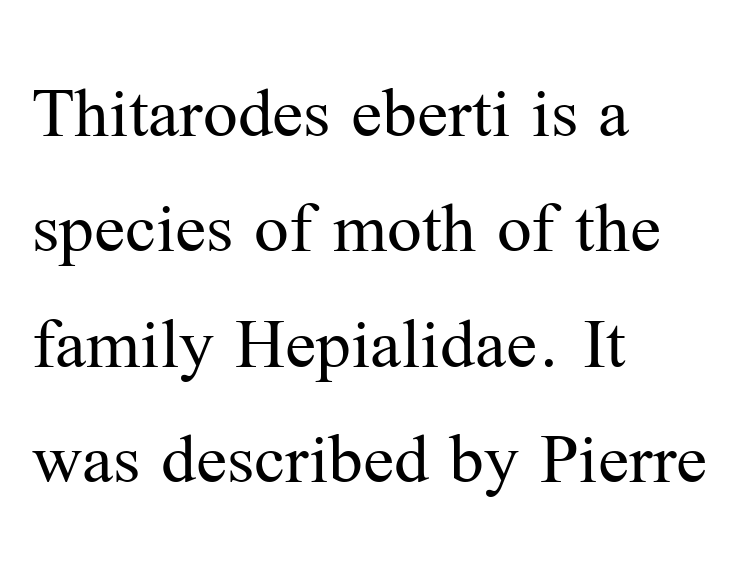
The image shows 77 px regular-weight serif type, upright; set left-aligned, normal line spacing (1.5x), normal letter spacing, not underlined; medium stroke contrast and a medium x-height.
